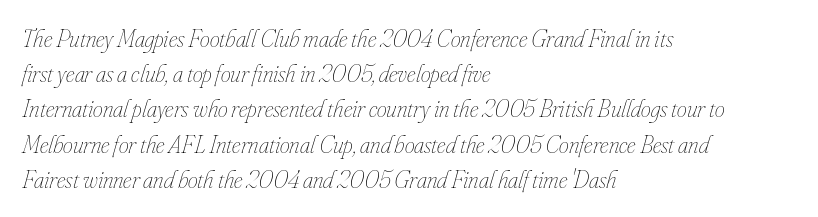
{"italic": "yes", "lean": "right", "slant_degrees": 16, "bold": "no", "underline": "no", "align": "left", "line_spacing": "normal", "line_spacing_ratio": 1.41, "letter_spacing": "normal", "letter_spacing_em": 0.0, "glyph_px": 25}
